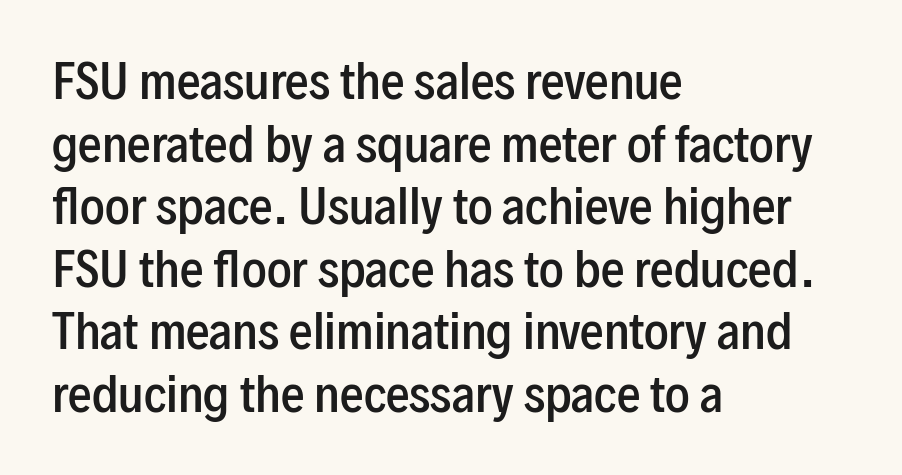
{"serif": "no", "italic": "no", "bold": "semi", "weight": "semibold", "width": "condensed", "stroke_contrast": "low", "x_height": "medium", "monospaced": "no", "underline": "no", "align": "left", "line_spacing": "normal", "line_spacing_ratio": 1.33, "letter_spacing": "normal", "letter_spacing_em": 0.0, "glyph_px": 47}
